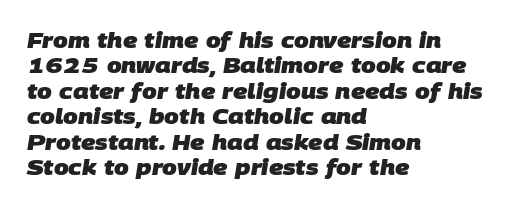
One-word summary of the alignment: left. A clean baseline with only descenders dipping below it. No extra tracking has been applied to these lines. Set as a true bold cut, around the 700 mark.
